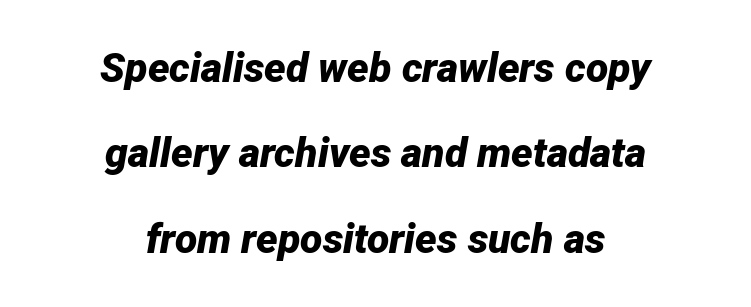
The axis of the letterforms is tilted away from vertical. No word sits above an underline. These lines are rendered in a variable-pitch font. Leftover space on each line is divided equally before and after the words. Typographic density is high because the face is bold.
